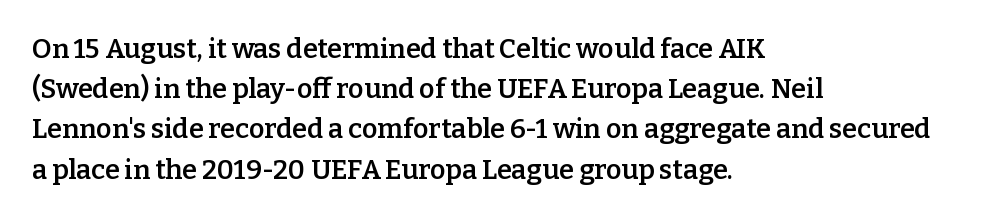
The paragraph has a hard left edge and a soft right edge. Nobody drew a line under any word here. Notice how descenders clear the ascenders below comfortably — that's standard leading. Its strokes are somewhat broadened, the hallmark of semibold type. The axis of the letterforms is exactly vertical. The letterforms sit shoulder to shoulder at normal distance.
